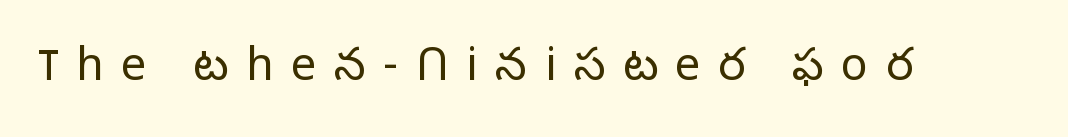
The image shows 45 px light sans-serif type, upright; set unusually wide letter spacing (+0.39 em), not underlined; low stroke contrast and a medium x-height.
